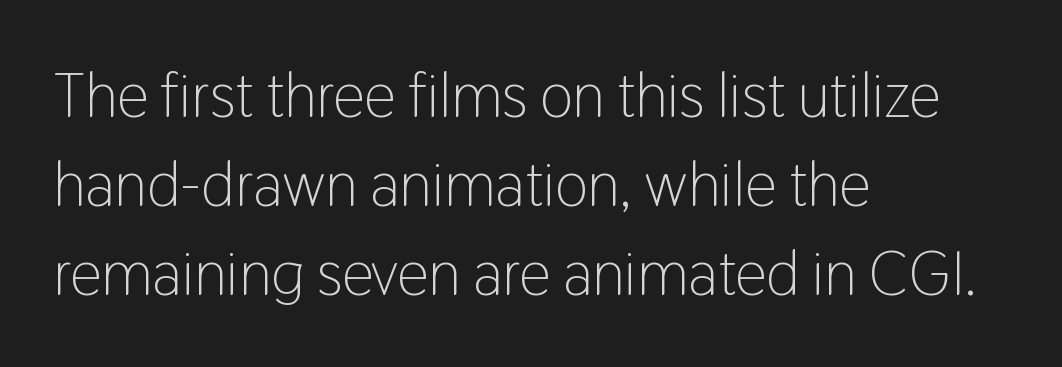
The image shows 63 px light, condensed sans-serif type, upright; set left-aligned, normal line spacing (1.41x), normal letter spacing, not underlined; low stroke contrast and a medium x-height.
